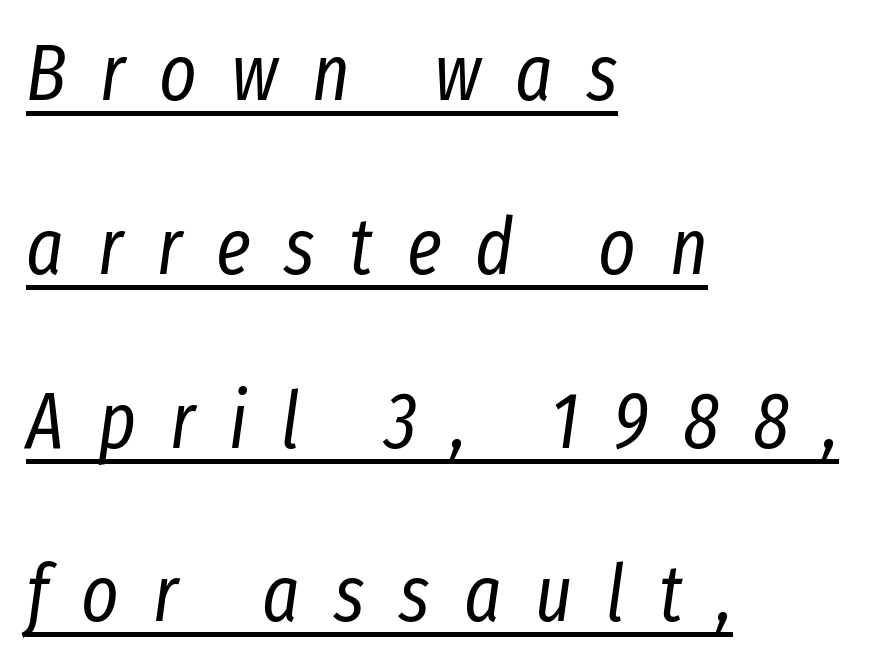
{"italic": "yes", "lean": "right", "slant_degrees": 8, "bold": "no", "weight": "regular", "width": "condensed", "stroke_contrast": "low", "x_height": "medium", "monospaced": "no", "underline": "yes", "align": "left", "line_spacing": "loose", "line_spacing_ratio": 2.2, "letter_spacing": "wide", "letter_spacing_em": 0.43, "glyph_px": 79}
